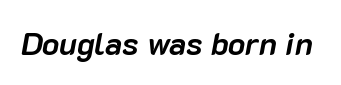
The image shows 32 px semibold type, italic (leaning right); set normal letter spacing, not underlined; low stroke contrast and a medium x-height.
